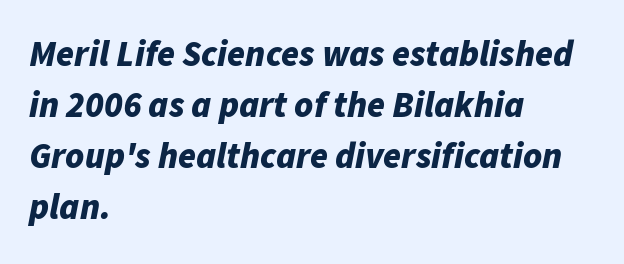
Q: Is the text bold? A: Yes.
Q: Is the text italic (slanted)? A: Yes, it leans right by about 11 degrees.
Q: Is the text underlined? A: No.
Q: How is the paragraph aligned? A: Left-aligned.
Q: Is the spacing between letters normal or unusually wide? A: Normal.
Q: Is the spacing between lines tight, normal or loose? A: Normal.
Q: Width (condensed, normal, or wide)? A: Normal.
Q: Stroke contrast? A: Low.
Q: x-height? A: Medium.
Q: Monospaced? A: No.
